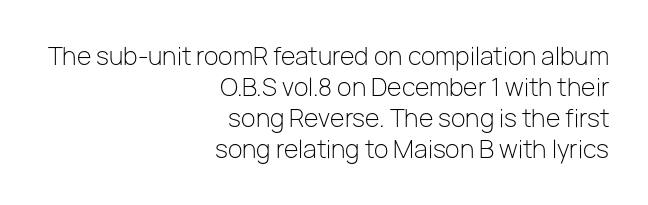
The image shows 24 px text type, upright; set right-aligned, normal line spacing (1.29x), normal letter spacing, not underlined.
